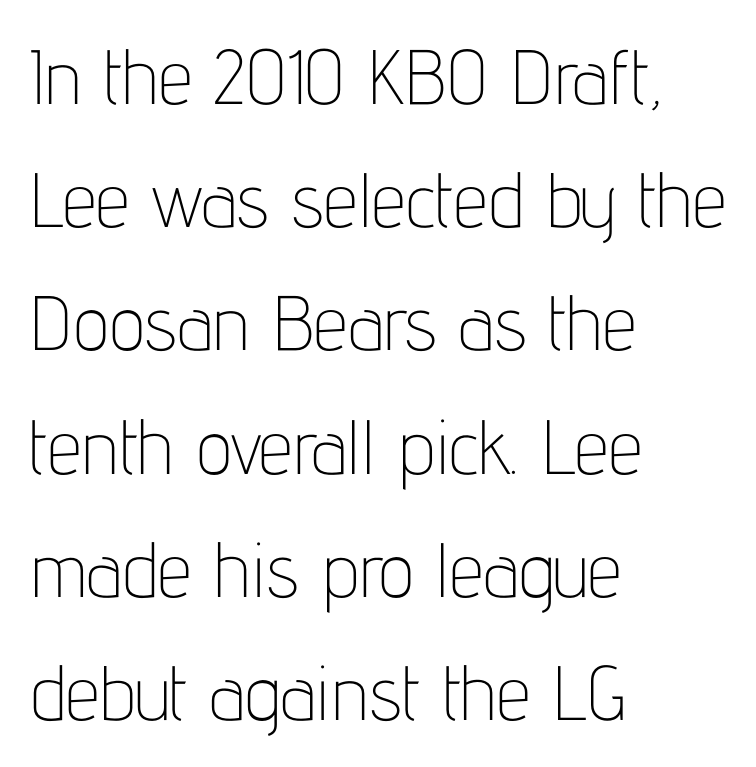
Q: Is the text bold? A: No.
Q: Is the text italic (slanted)? A: No, it is upright.
Q: Is the typeface a serif or a sans-serif typeface? A: Sans-serif.
Q: Is the text underlined? A: No.
Q: How is the paragraph aligned? A: Left-aligned.
Q: Is the spacing between letters normal or unusually wide? A: Normal.
Q: Is the spacing between lines tight, normal or loose? A: Normal.
Q: Width (condensed, normal, or wide)? A: Condensed.
Q: Stroke contrast? A: Low.
Q: x-height? A: Medium.
Q: Monospaced? A: No.
